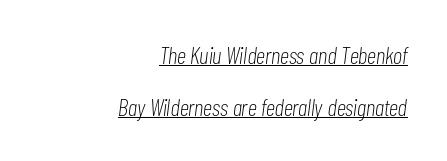
The image shows 24 px text type, italic (leaning right); set right-aligned, loose line spacing (2.15x), normal letter spacing, underlined.
